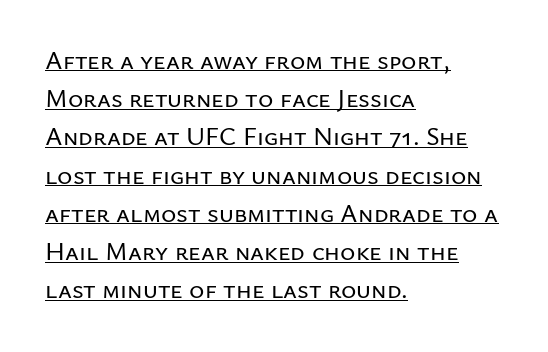
Q: Is the text italic (slanted)? A: No, it is upright.
Q: Is the text underlined? A: Yes.
Q: How is the paragraph aligned? A: Left-aligned.
Q: Is the spacing between letters normal or unusually wide? A: Normal.
Q: Is the spacing between lines tight, normal or loose? A: Normal.
